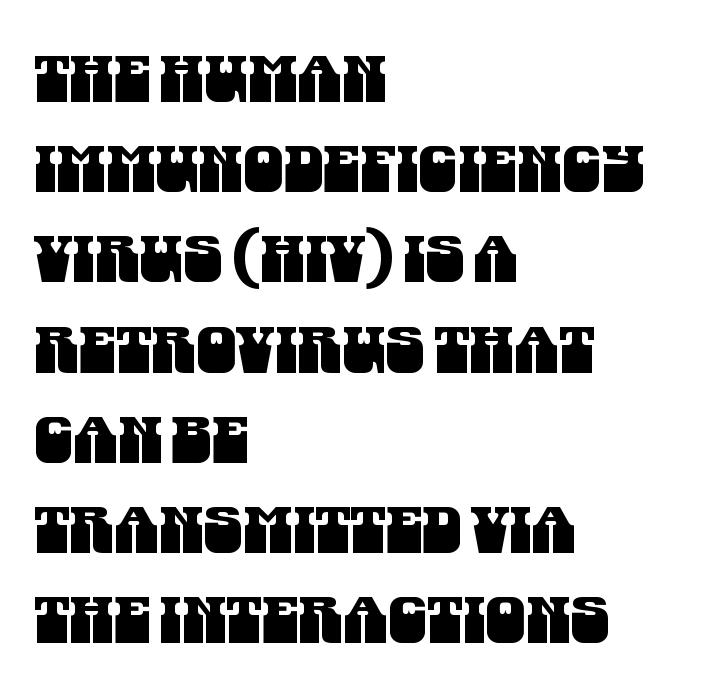
The line-height multiplier appears to be the usual default. The passage is arranged the way most books set body copy — flush left. These lines are rendered in a variable-pitch font. Quick note: underline off. A typesetter would call this zero additional tracking.
